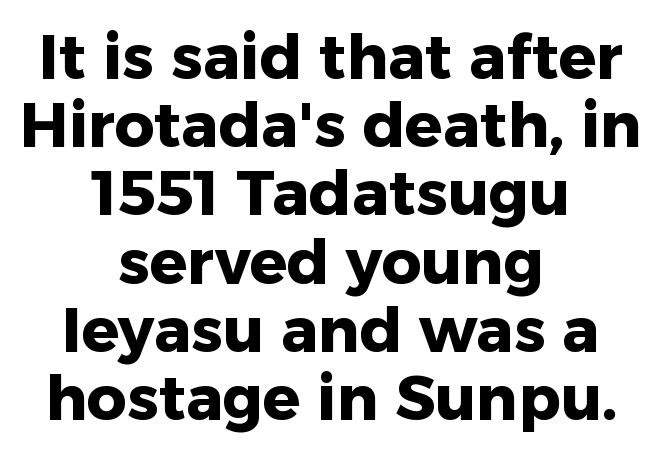
The image shows 62 px heavy sans-serif type, upright; set centered, tight line spacing (1.1x), normal letter spacing, not underlined; low stroke contrast and a medium x-height.
